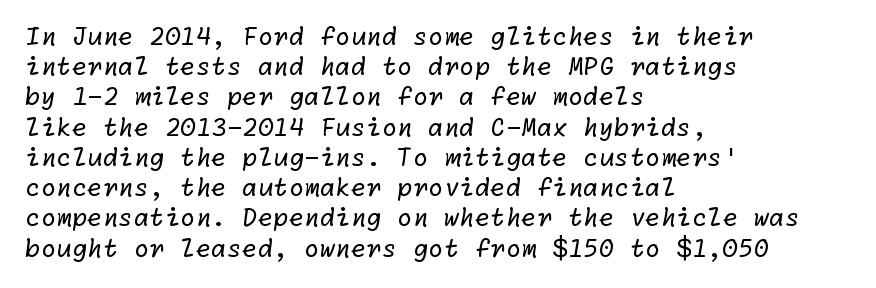
{"bold": "no", "underline": "no", "align": "left", "line_spacing_ratio": 1.21, "letter_spacing": "normal", "letter_spacing_em": 0.0, "glyph_px": 25}
